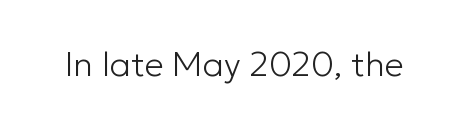
Q: Is the text bold? A: No.
Q: Is the text italic (slanted)? A: No, it is upright.
Q: Is the typeface a serif or a sans-serif typeface? A: Sans-serif.
Q: Is the text underlined? A: No.
Q: Is the spacing between letters normal or unusually wide? A: Normal.
Q: Width (condensed, normal, or wide)? A: Normal.
Q: Stroke contrast? A: Low.
Q: x-height? A: Medium.
Q: Monospaced? A: No.
